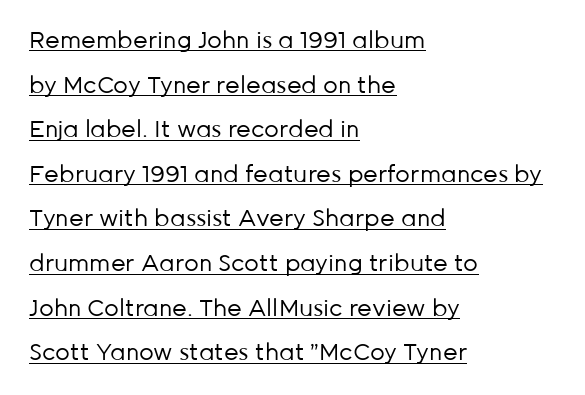
{"italic": "no", "bold": "no", "underline": "yes", "align": "left", "line_spacing": "loose", "line_spacing_ratio": 1.94, "letter_spacing": "normal", "letter_spacing_em": 0.0, "glyph_px": 23}
